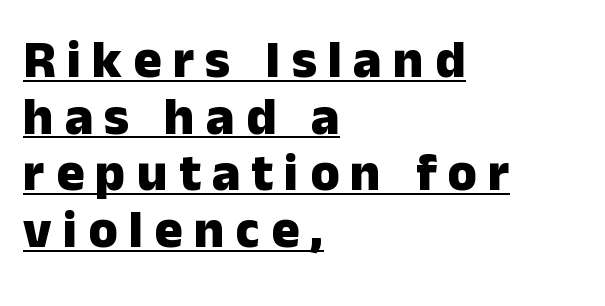
{"serif": "no", "italic": "no", "bold": "yes", "weight": "heavy", "width": "normal", "stroke_contrast": "low", "x_height": "medium", "monospaced": "no", "underline": "yes", "align": "left", "line_spacing": "tight", "line_spacing_ratio": 1.07, "letter_spacing": "wide", "letter_spacing_em": 0.21, "glyph_px": 53}
